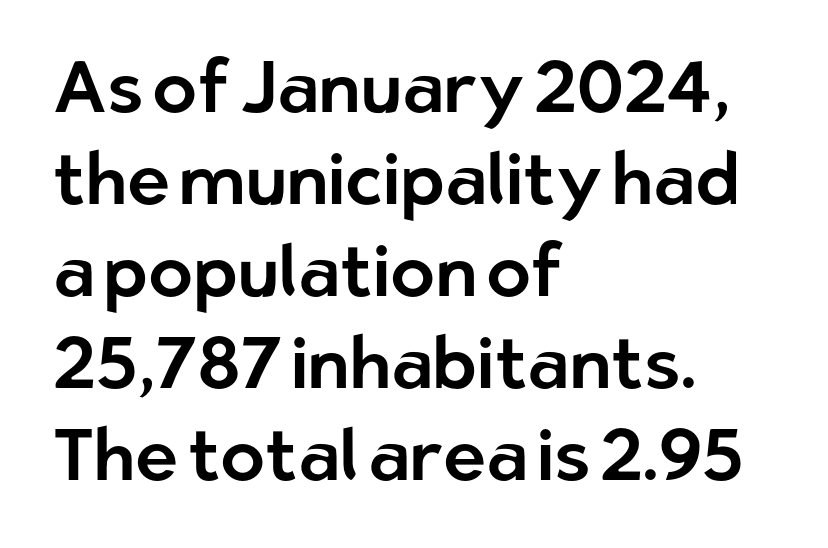
{"serif": "no", "italic": "no", "width": "normal", "stroke_contrast": "low", "x_height": "medium", "monospaced": "no", "underline": "no", "align": "left", "line_spacing": "normal", "line_spacing_ratio": 1.26, "letter_spacing": "normal", "letter_spacing_em": 0.0, "glyph_px": 73}
